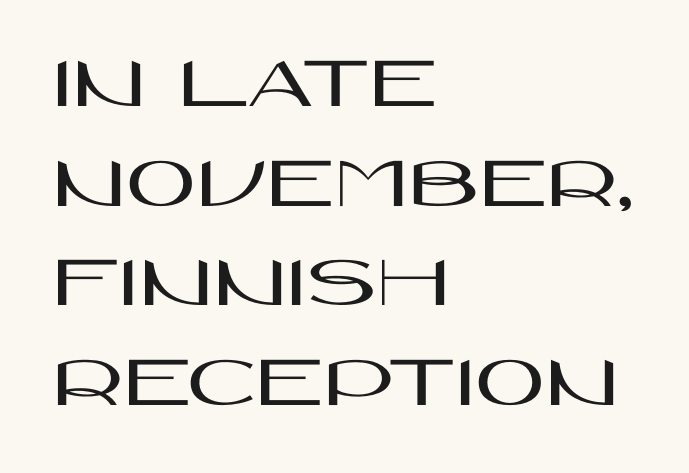
Q: Is the text italic (slanted)? A: No, it is upright.
Q: Is the typeface a serif or a sans-serif typeface? A: Sans-serif.
Q: Is the text underlined? A: No.
Q: How is the paragraph aligned? A: Left-aligned.
Q: Is the spacing between letters normal or unusually wide? A: Normal.
Q: Is the spacing between lines tight, normal or loose? A: Normal.
Q: Width (condensed, normal, or wide)? A: Wide.
Q: Stroke contrast? A: High.
Q: x-height? A: Large.
Q: Monospaced? A: No.
